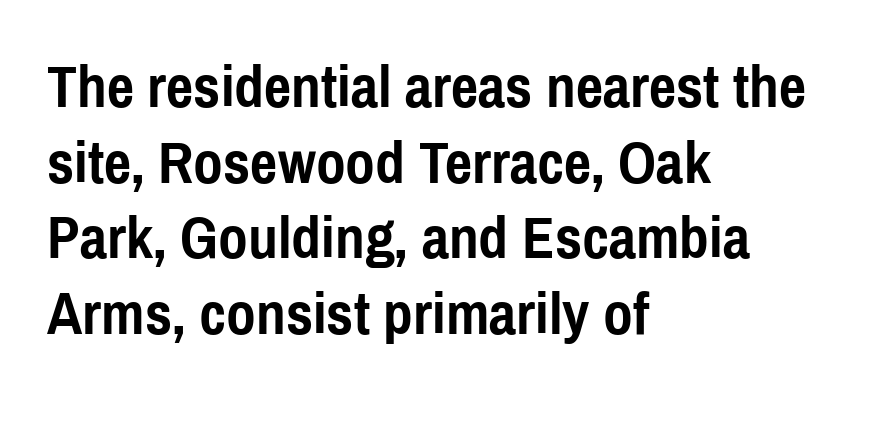
{"serif": "no", "italic": "no", "bold": "yes", "weight": "semibold", "width": "condensed", "x_height": "medium", "monospaced": "no", "underline": "no", "align": "left", "line_spacing": "normal", "line_spacing_ratio": 1.26, "letter_spacing": "normal", "letter_spacing_em": 0.0, "glyph_px": 60}
